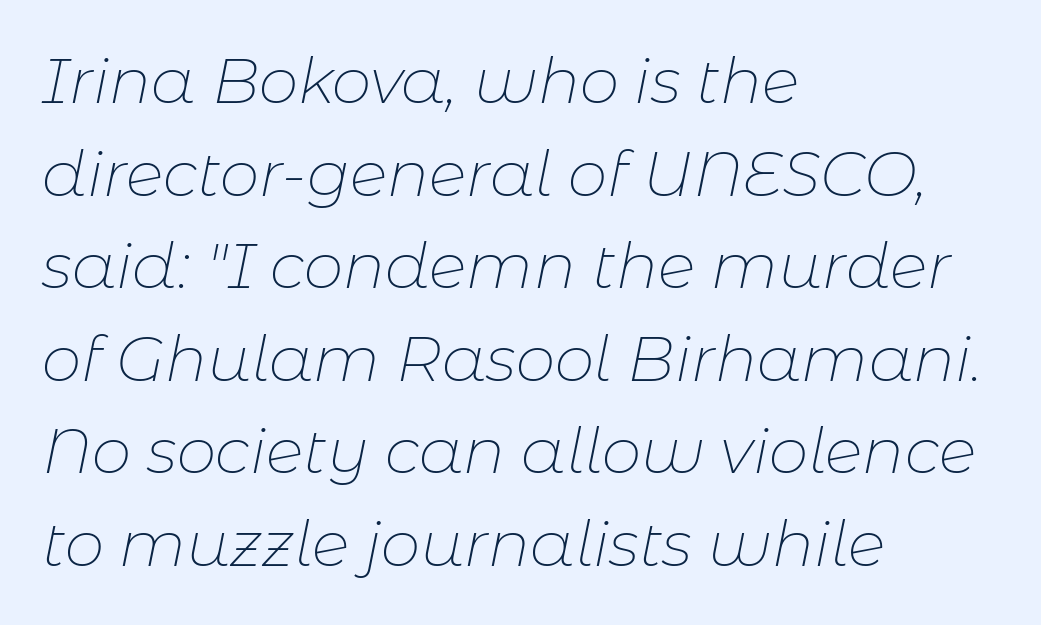
{"italic": "yes", "lean": "right", "slant_degrees": 11, "bold": "no", "weight": "thin", "width": "normal", "stroke_contrast": "low", "x_height": "medium", "monospaced": "no", "underline": "no", "align": "left", "line_spacing": "normal", "line_spacing_ratio": 1.47, "letter_spacing": "normal", "letter_spacing_em": 0.0, "glyph_px": 63}
